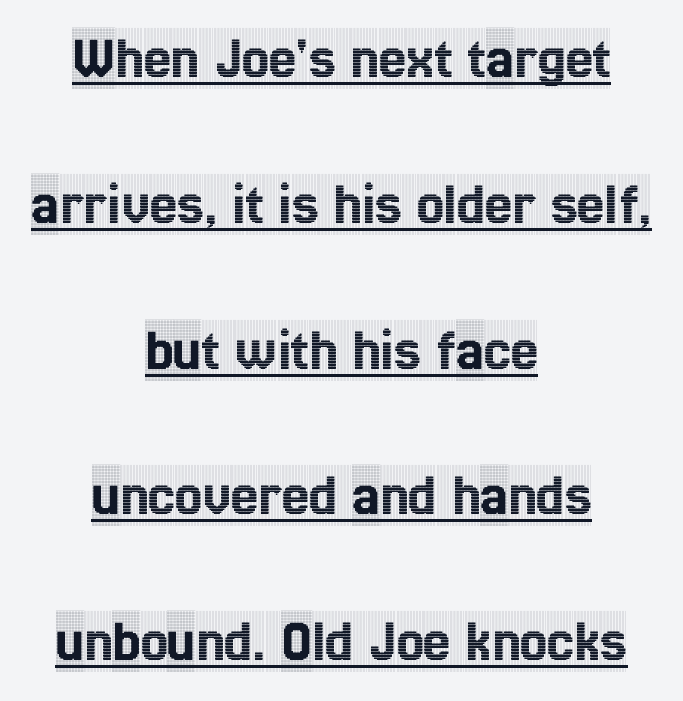
The image shows 61 px condensed serif type, upright; set centered, loose line spacing (2.39x), normal letter spacing, underlined; a large x-height.
